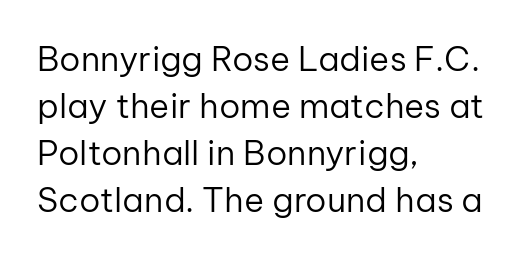
Normally led — the rows are evenly, conventionally spaced. The font is comparable to plain body text, perhaps lighter. You can tell it's not italic because the verticals are truly vertical. Each word holds together tightly as a unit, with standard inter-letter gaps. The rendering uses natural spacing where letterforms have individual widths.
